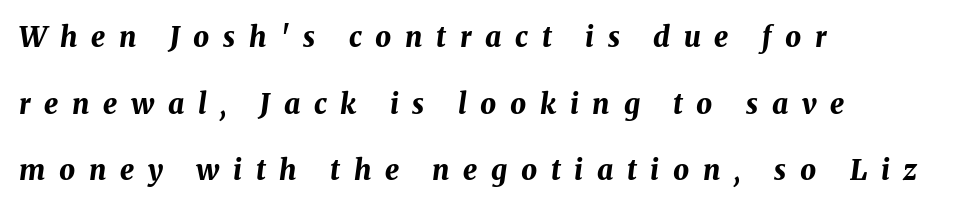
Descenders are the only things crossing below the line. Where is the straight margin? On the left. Rendered with sloped, italic letterforms. Plenty of ink on the page — the face is bold. Regarding leading, the lines here are spaced well apart. This sample has the flowing, uneven cadence of proportional lettering.
